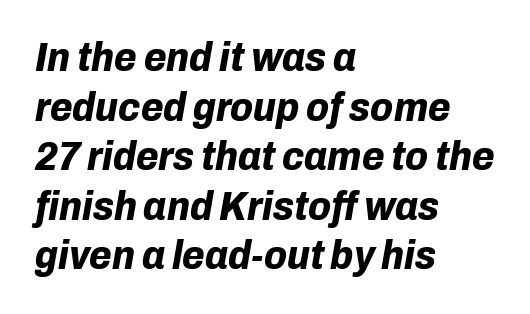
Q: Is the text bold? A: Yes.
Q: Is the text italic (slanted)? A: Yes, it leans right by about 10 degrees.
Q: Is the text underlined? A: No.
Q: How is the paragraph aligned? A: Left-aligned.
Q: Is the spacing between letters normal or unusually wide? A: Normal.
Q: Width (condensed, normal, or wide)? A: Normal.
Q: Stroke contrast? A: Low.
Q: x-height? A: Medium.
Q: Monospaced? A: No.
